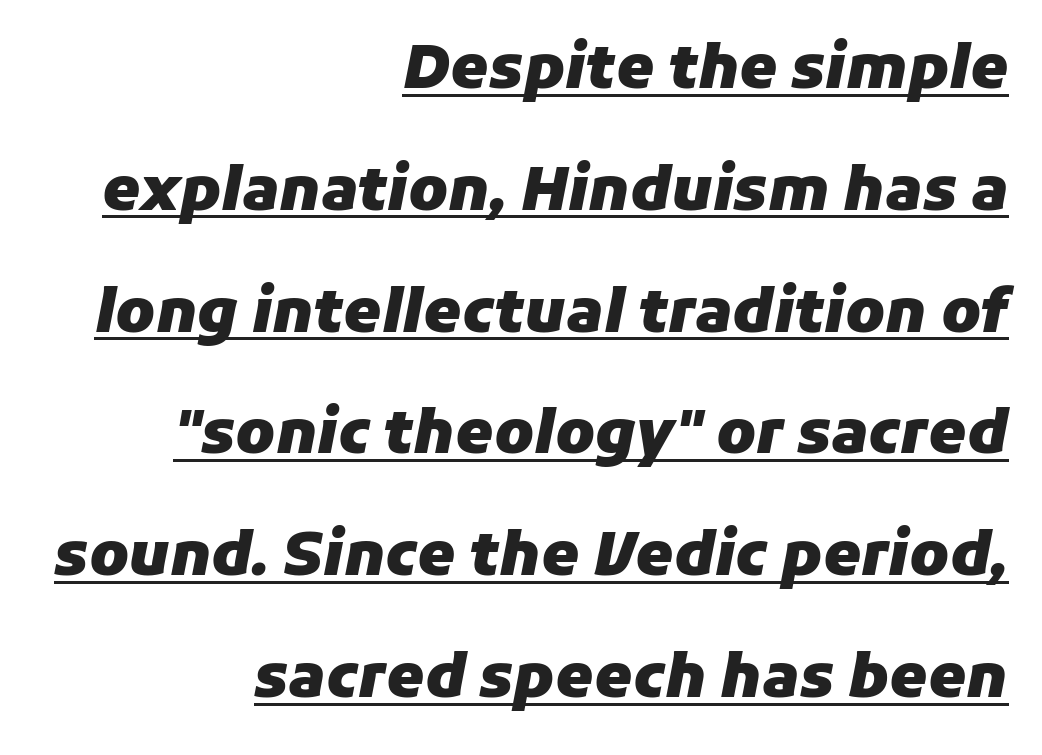
The image shows 60 px heavy type, italic (leaning right); set right-aligned, loose line spacing (2.03x), normal letter spacing, underlined; low stroke contrast and a medium x-height.
